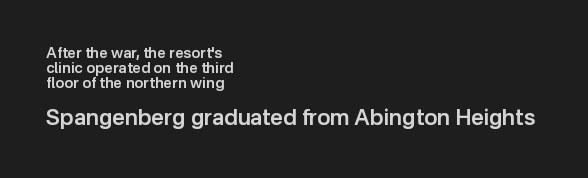
The image shows 22 px text type, upright; set left-aligned, tight line spacing (0.99x), normal letter spacing, not underlined; the second (bottom) block is 1.47x larger.
